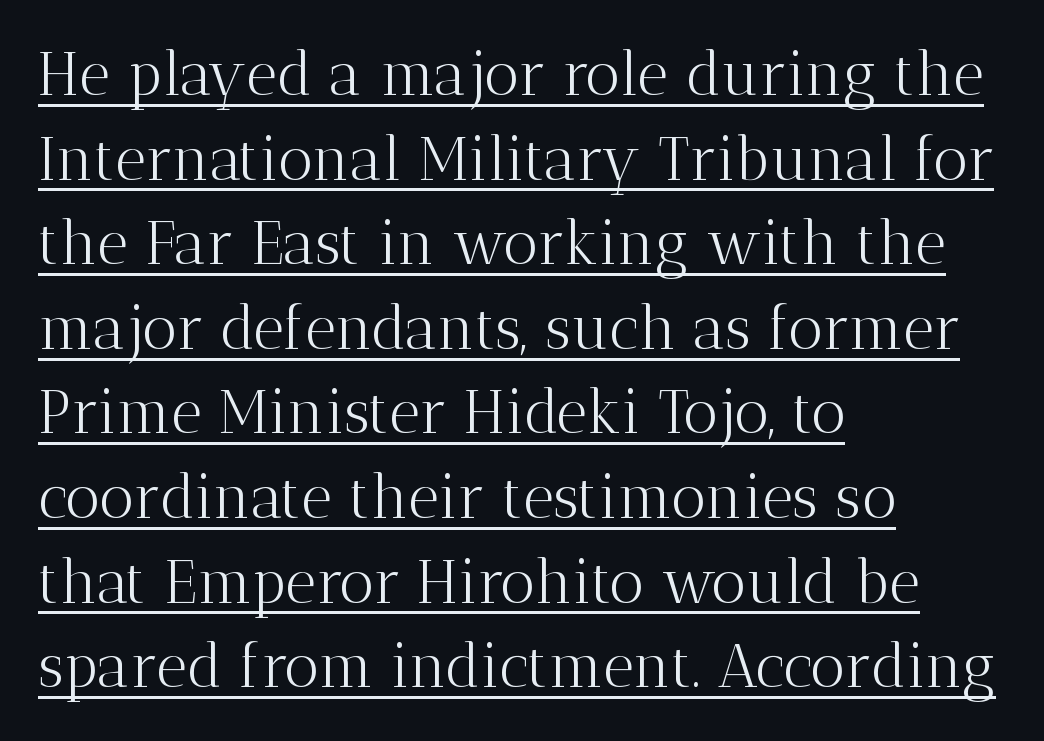
Proportional: the letters do not fall into vertical columns. What kind of face is this? One with serifs. The passage shown has conventional tracking throughout. Does the copy run flush right? No — it runs flush left.
